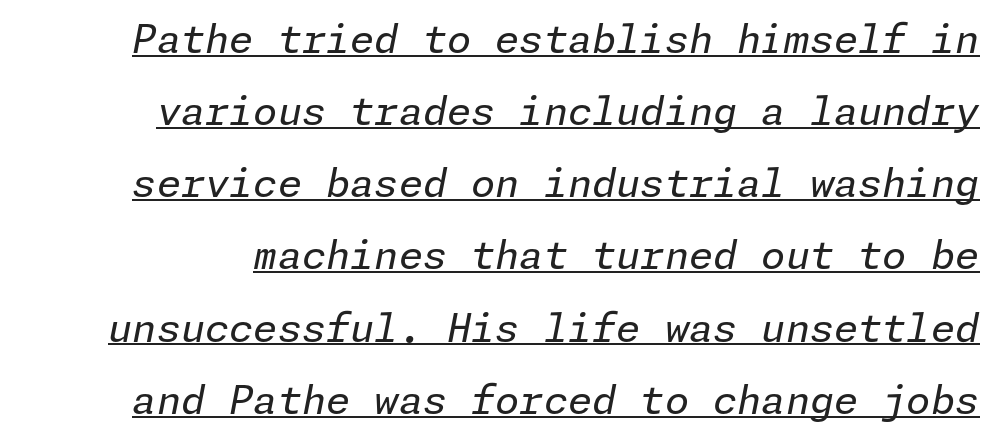
The image shows 39 px regular-weight type, italic (leaning right); set line spacing 1.85x, normal letter spacing, underlined; low stroke contrast and a medium x-height.
